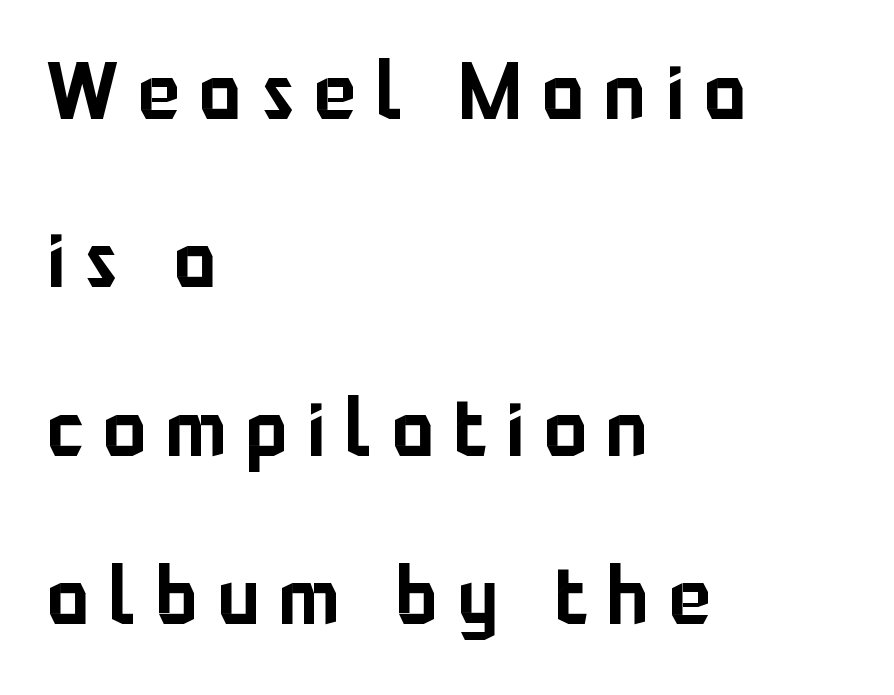
Q: Is the text italic (slanted)? A: No, it is upright.
Q: Is the typeface a serif or a sans-serif typeface? A: Sans-serif.
Q: Is the text underlined? A: No.
Q: How is the paragraph aligned? A: Left-aligned.
Q: Is the spacing between letters normal or unusually wide? A: Unusually wide.
Q: Is the spacing between lines tight, normal or loose? A: Loose.
Q: Width (condensed, normal, or wide)? A: Normal.
Q: Stroke contrast? A: Low.
Q: x-height? A: Medium.
Q: Monospaced? A: No.
